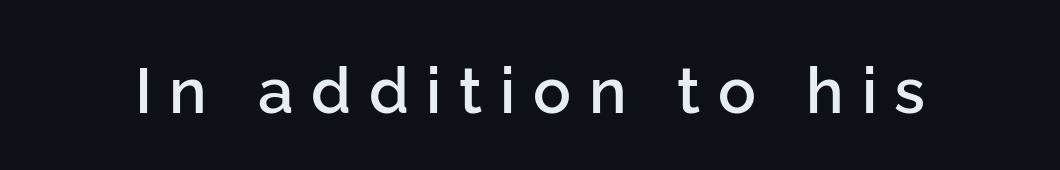
The image shows 63 px semibold sans-serif type, upright; set unusually wide letter spacing (+0.28 em), not underlined; low stroke contrast and a medium x-height.
